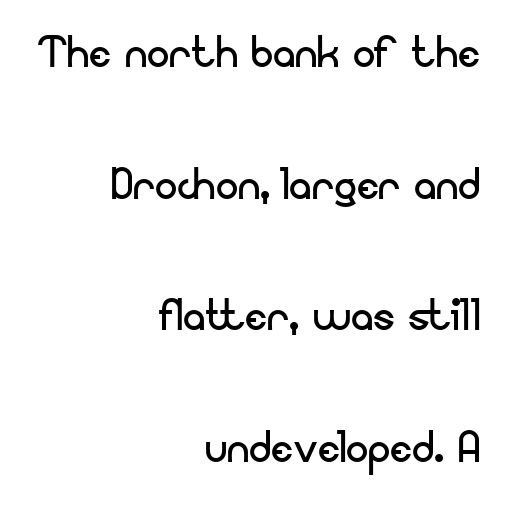
Q: Is the text bold? A: No.
Q: Is the text italic (slanted)? A: No, it is upright.
Q: Is the typeface a serif or a sans-serif typeface? A: Sans-serif.
Q: Is the text underlined? A: No.
Q: How is the paragraph aligned? A: Right-aligned.
Q: Is the spacing between letters normal or unusually wide? A: Normal.
Q: Is the spacing between lines tight, normal or loose? A: Loose.
Q: Width (condensed, normal, or wide)? A: Normal.
Q: Stroke contrast? A: Low.
Q: x-height? A: Small.
Q: Monospaced? A: No.
